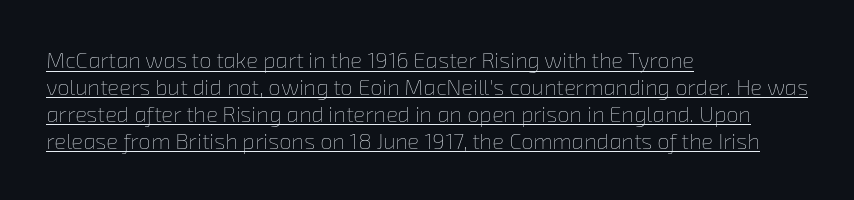
The letters look calm and open, with moderate or lighter stems. A baseline rule has been typeset under these characters. Leftover space on each line is placed entirely after the last word. The horizontal fit of the characters is conventional and even.
